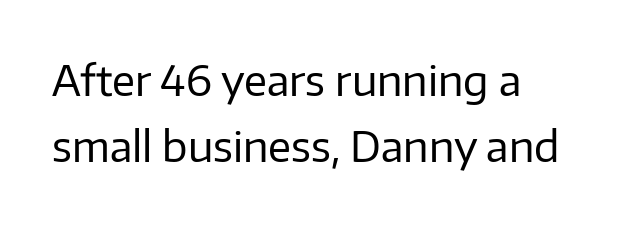
Q: Is the text bold? A: No.
Q: Is the text italic (slanted)? A: No, it is upright.
Q: Is the typeface a serif or a sans-serif typeface? A: Sans-serif.
Q: Is the text underlined? A: No.
Q: How is the paragraph aligned? A: Left-aligned.
Q: Is the spacing between letters normal or unusually wide? A: Normal.
Q: Is the spacing between lines tight, normal or loose? A: Normal.
Q: Width (condensed, normal, or wide)? A: Normal.
Q: Stroke contrast? A: Low.
Q: x-height? A: Medium.
Q: Monospaced? A: No.
